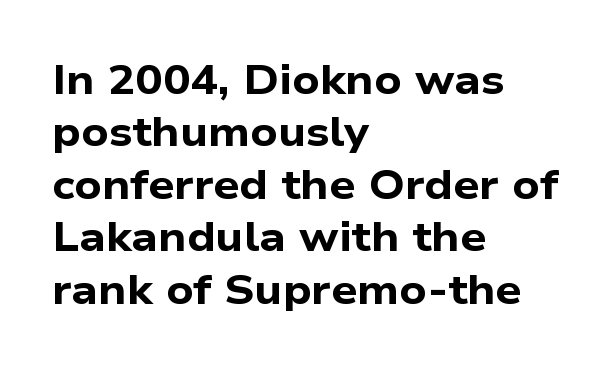
The image shows 41 px bold, wide sans-serif type; set left-aligned, normal line spacing (1.28x), normal letter spacing, not underlined; low stroke contrast and a medium x-height.
